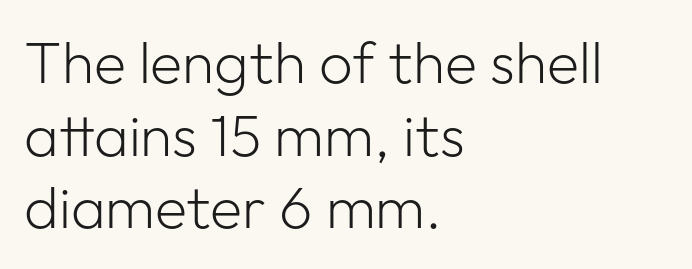
The image shows 59 px light sans-serif type, upright; set left-aligned, line spacing 1.23x, normal letter spacing, not underlined; low stroke contrast and a medium x-height.
